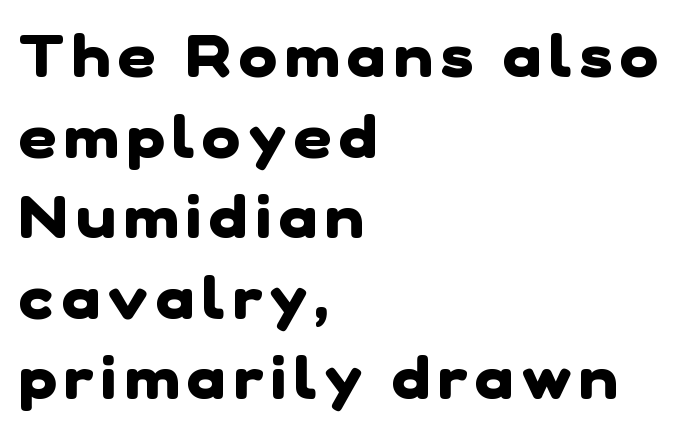
{"serif": "no", "bold": "yes", "weight": "heavy", "width": "normal", "stroke_contrast": "low", "x_height": "medium", "monospaced": "no", "underline": "no", "align": "left", "line_spacing": "normal", "line_spacing_ratio": 1.39, "glyph_px": 58}
